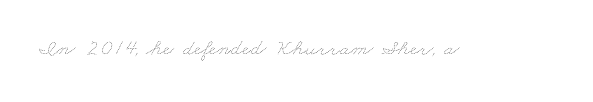
{"bold": "no", "underline": "no", "letter_spacing": "normal", "letter_spacing_em": 0.0, "glyph_px": 23}
